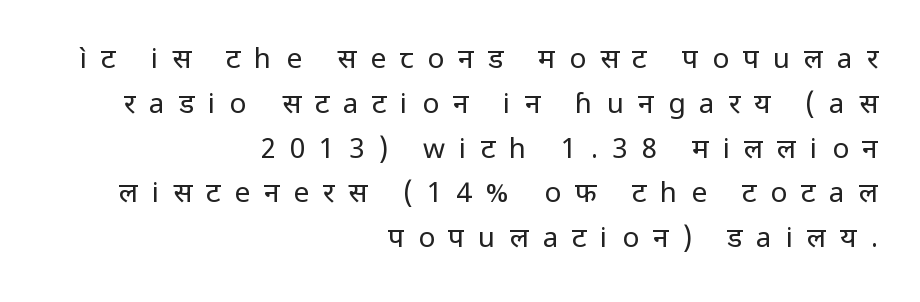
{"serif": "no", "italic": "no", "bold": "no", "weight": "regular", "width": "normal", "stroke_contrast": "low", "x_height": "medium", "monospaced": "no", "underline": "no", "align": "right", "line_spacing": "normal", "line_spacing_ratio": 1.6, "letter_spacing": "wide", "letter_spacing_em": 0.5, "glyph_px": 28}
